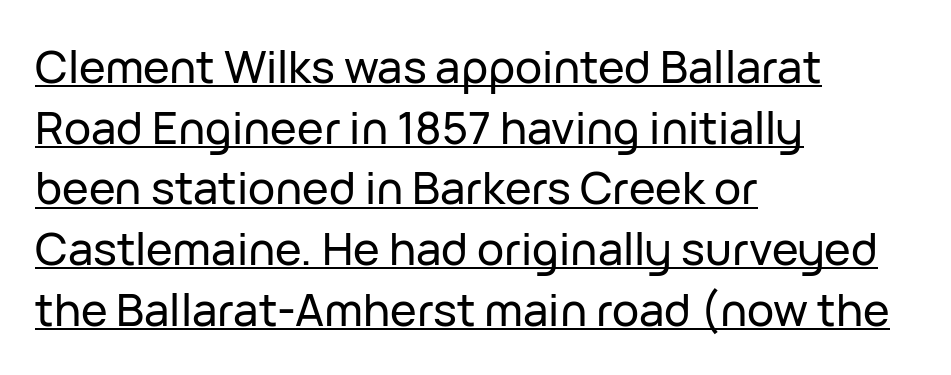
Q: Is the text italic (slanted)? A: No, it is upright.
Q: Is the typeface a serif or a sans-serif typeface? A: Sans-serif.
Q: Is the text underlined? A: Yes.
Q: How is the paragraph aligned? A: Left-aligned.
Q: Is the spacing between letters normal or unusually wide? A: Normal.
Q: Is the spacing between lines tight, normal or loose? A: Normal.
Q: Width (condensed, normal, or wide)? A: Normal.
Q: Stroke contrast? A: Low.
Q: x-height? A: Medium.
Q: Monospaced? A: No.
